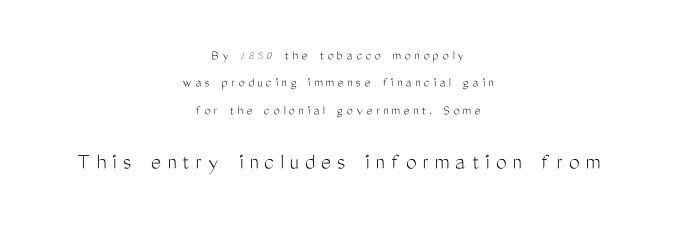
The image shows 24 px text type, upright; set centered, loose line spacing (1.96x), unusually wide letter spacing (+0.25 em), not underlined; the second (bottom) block is 1.71x larger.
